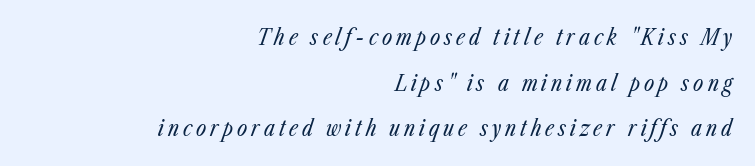
{"italic": "yes", "lean": "right", "slant_degrees": 23, "bold": "no", "underline": "no", "align": "right", "line_spacing": "loose", "line_spacing_ratio": 2.07, "glyph_px": 22}
